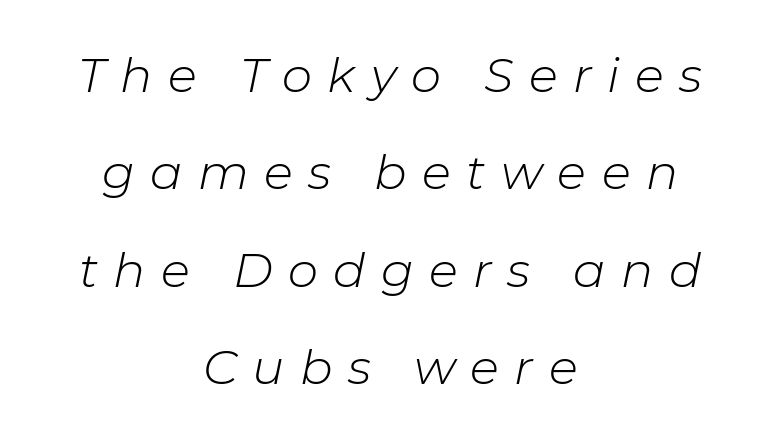
{"italic": "yes", "lean": "right", "slant_degrees": 11, "bold": "no", "weight": "light", "width": "normal", "stroke_contrast": "low", "x_height": "medium", "monospaced": "no", "underline": "no", "align": "center", "line_spacing": "loose", "line_spacing_ratio": 2.03, "letter_spacing": "wide", "letter_spacing_em": 0.32, "glyph_px": 48}
